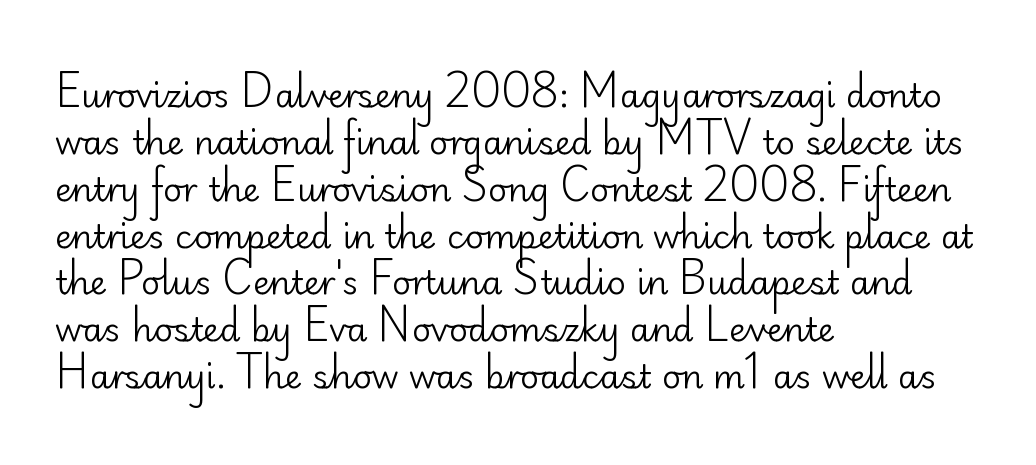
The image shows 33 px regular-weight sans-serif type, upright; set left-aligned, normal line spacing (1.42x), normal letter spacing, not underlined; low stroke contrast and a small x-height.
